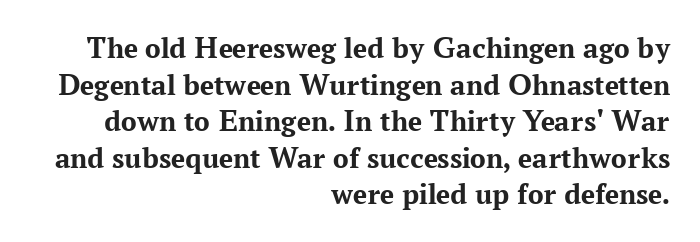
Q: Is the text bold? A: Yes.
Q: Is the text italic (slanted)? A: No, it is upright.
Q: Is the typeface a serif or a sans-serif typeface? A: Serif.
Q: Is the text underlined? A: No.
Q: How is the paragraph aligned? A: Right-aligned.
Q: Is the spacing between letters normal or unusually wide? A: Normal.
Q: Width (condensed, normal, or wide)? A: Normal.
Q: Stroke contrast? A: Medium.
Q: x-height? A: Medium.
Q: Monospaced? A: No.
